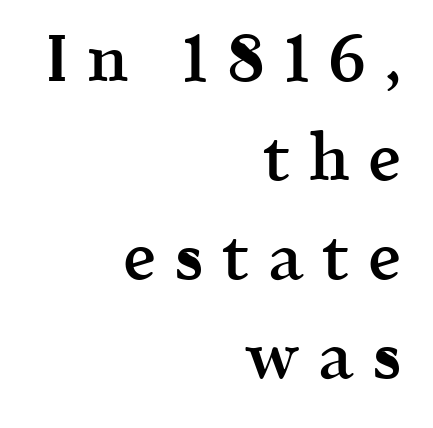
Q: Is the text bold? A: Semi-bold.
Q: Is the text italic (slanted)? A: No, it is upright.
Q: Is the typeface a serif or a sans-serif typeface? A: Serif.
Q: Is the text underlined? A: No.
Q: How is the paragraph aligned? A: Right-aligned.
Q: Is the spacing between letters normal or unusually wide? A: Unusually wide.
Q: Is the spacing between lines tight, normal or loose? A: Normal.
Q: Width (condensed, normal, or wide)? A: Normal.
Q: x-height? A: Medium.
Q: Monospaced? A: No.
